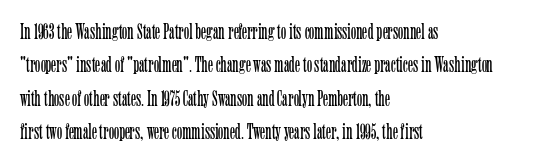
Summary of vertical rhythm: regular, with standard interline spacing. No extra ink here — the face is not bold. Quick note: not italic, upright. Horizontal alignment here is leftward, the default for most running prose.
